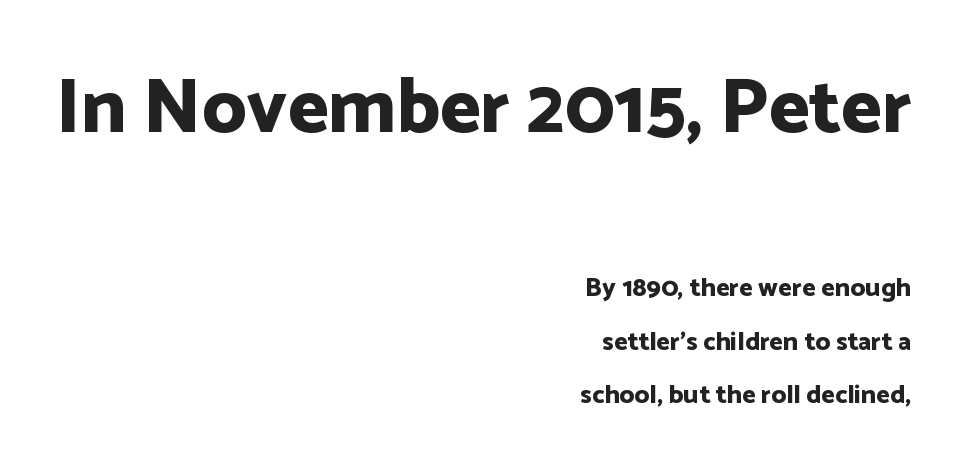
{"serif": "no", "italic": "no", "bold": "yes", "weight": "bold", "width": "normal", "stroke_contrast": "low", "x_height": "medium", "monospaced": "no", "underline": "no", "align": "right", "line_spacing": "loose", "line_spacing_ratio": 2.06, "letter_spacing": "normal", "letter_spacing_em": 0.0, "larger_block": "first", "size_ratio": 2.96, "glyph_px": 77}
